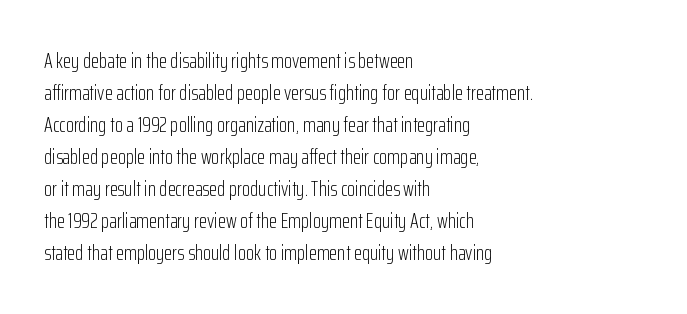
Q: Is the text bold? A: No.
Q: Is the text italic (slanted)? A: No, it is upright.
Q: Is the text underlined? A: No.
Q: How is the paragraph aligned? A: Left-aligned.
Q: Is the spacing between letters normal or unusually wide? A: Normal.
Q: Is the spacing between lines tight, normal or loose? A: Normal.
